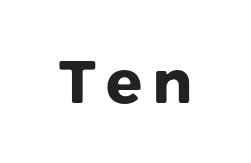
The image shows 60 px heavy sans-serif type, upright; set not underlined; low stroke contrast and a medium x-height.
